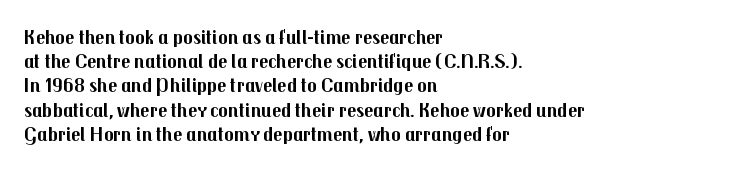
Descenders hang freely into open space. The paragraph has a hard left edge and a soft right edge. It's the straight-up-and-down kind of type. Observe the ordinary spacing: letters are neighbours, not strangers. Weight check: bold — yes, fully.
